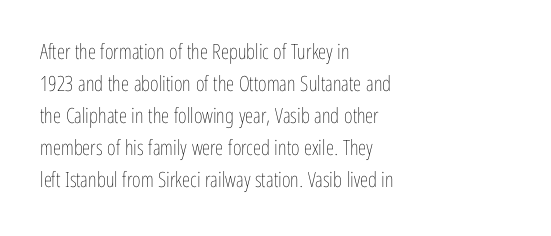
{"italic": "no", "bold": "no", "underline": "no", "align": "left", "line_spacing": "normal", "line_spacing_ratio": 1.52, "letter_spacing": "normal", "letter_spacing_em": 0.0, "glyph_px": 21}
